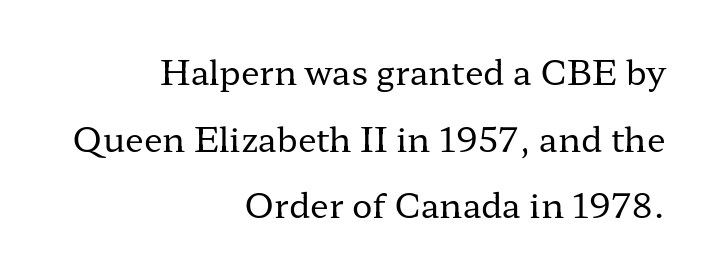
{"serif": "yes", "italic": "no", "bold": "no", "weight": "regular", "width": "wide", "stroke_contrast": "low", "x_height": "medium", "monospaced": "no", "underline": "no", "align": "right", "line_spacing": "loose", "line_spacing_ratio": 1.96, "letter_spacing": "normal", "letter_spacing_em": 0.0, "glyph_px": 34}
